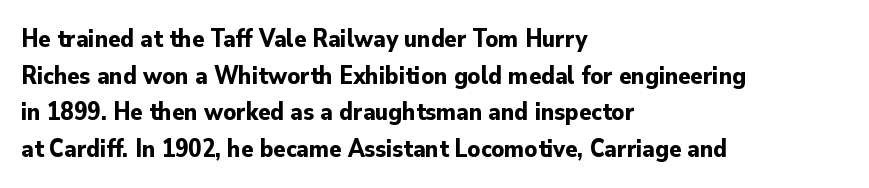
The image shows 25 px bold type, upright; set left-aligned, normal line spacing (1.47x), normal letter spacing, not underlined.
